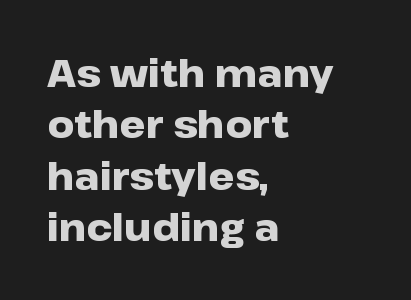
{"serif": "no", "italic": "no", "bold": "yes", "weight": "heavy", "width": "wide", "stroke_contrast": "low", "x_height": "medium", "monospaced": "no", "underline": "no", "align": "left", "line_spacing": "normal", "line_spacing_ratio": 1.39, "letter_spacing": "normal", "letter_spacing_em": 0.0, "glyph_px": 37}
